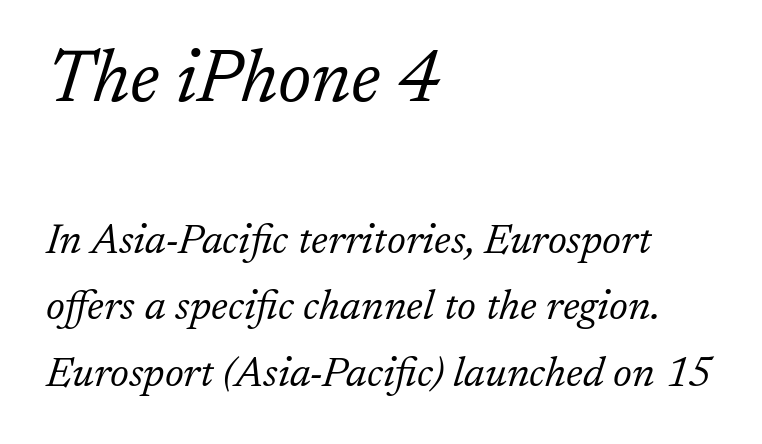
{"serif": "yes", "italic": "yes", "lean": "right", "slant_degrees": 17, "bold": "no", "weight": "light", "width": "normal", "stroke_contrast": "low", "x_height": "medium", "monospaced": "no", "underline": "no", "align": "left", "line_spacing": "normal", "line_spacing_ratio": 1.58, "letter_spacing": "normal", "letter_spacing_em": 0.0, "larger_block": "first", "size_ratio": 1.76, "glyph_px": 74}
